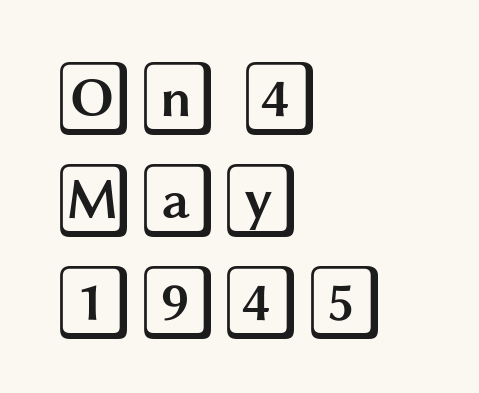
{"italic": "no", "width": "wide", "x_height": "large", "underline": "no", "align": "left", "line_spacing": "normal", "line_spacing_ratio": 1.34, "letter_spacing": "normal", "letter_spacing_em": 0.0, "glyph_px": 76}
